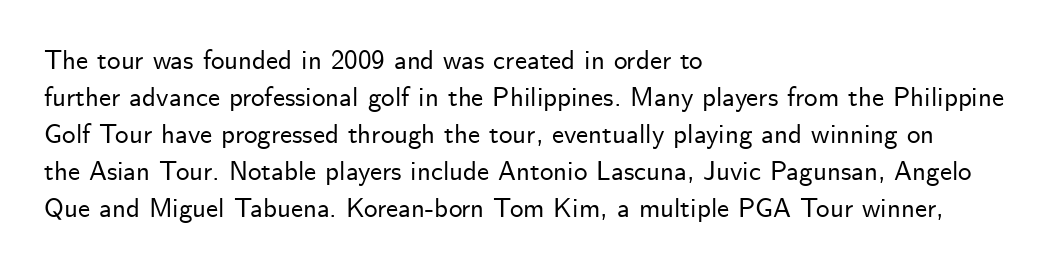
A typesetter would call this zero additional tracking. Notice how descenders clear the ascenders below comfortably — that's standard leading. Ordinary non-slanted type is in use. Letters rest on an invisible, unmarked baseline.
